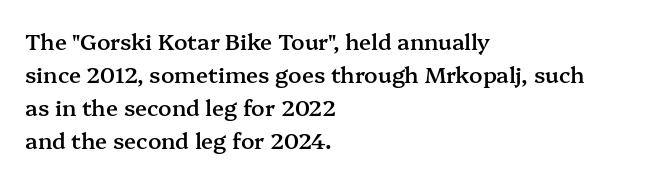
The image shows 22 px text type, upright; set left-aligned, normal line spacing (1.5x), normal letter spacing, not underlined.
